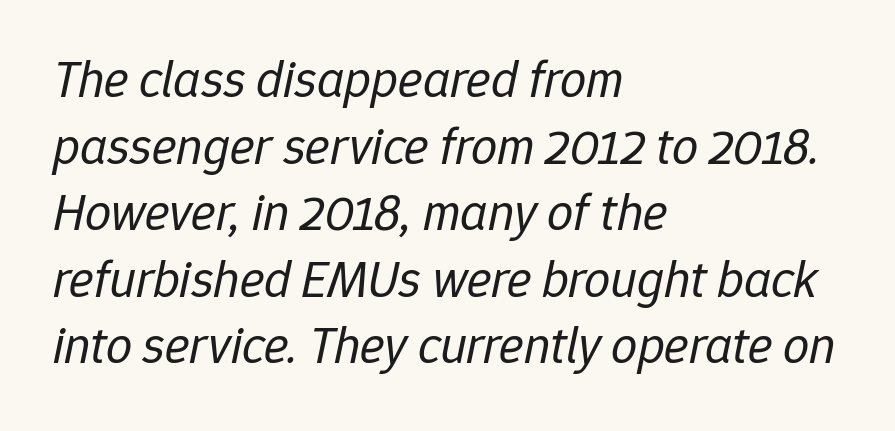
{"italic": "yes", "lean": "right", "slant_degrees": 12, "bold": "no", "weight": "regular", "width": "normal", "stroke_contrast": "low", "x_height": "medium", "monospaced": "no", "underline": "no", "align": "left", "line_spacing": "normal", "line_spacing_ratio": 1.28, "letter_spacing": "normal", "letter_spacing_em": 0.0, "glyph_px": 52}
